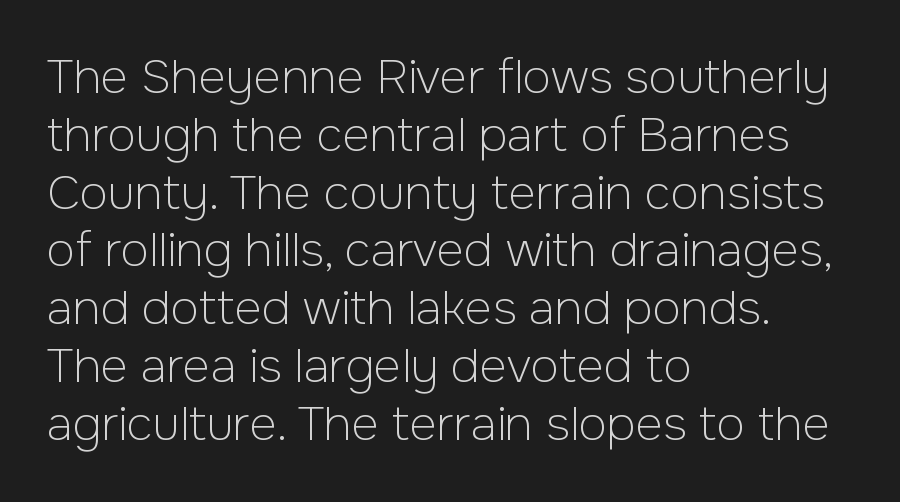
{"serif": "no", "italic": "no", "bold": "no", "weight": "light", "width": "normal", "stroke_contrast": "low", "x_height": "medium", "monospaced": "no", "underline": "no", "align": "left", "line_spacing_ratio": 1.23, "letter_spacing": "normal", "letter_spacing_em": 0.0, "glyph_px": 47}
